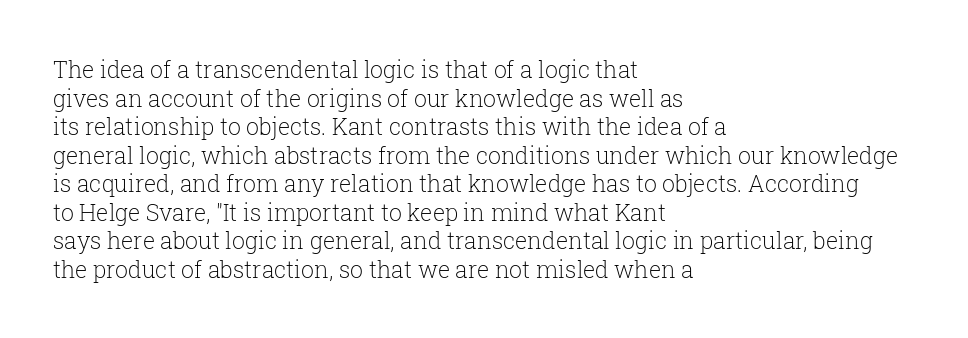
Beneath every word, the page is bare. On a weight scale, this lands at 450 or below. Look at the tracking — it's just the regular setting, nothing added. The typesetter chose a ragged-right arrangement here. Upright lettering throughout.
